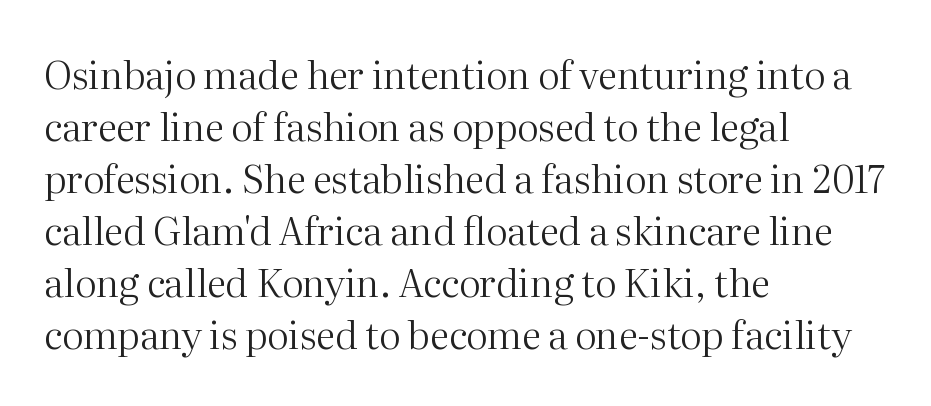
{"serif": "yes", "italic": "no", "bold": "no", "weight": "regular", "width": "normal", "stroke_contrast": "medium", "x_height": "medium", "monospaced": "no", "underline": "no", "align": "left", "line_spacing": "normal", "line_spacing_ratio": 1.37, "letter_spacing": "normal", "letter_spacing_em": 0.0, "glyph_px": 38}
